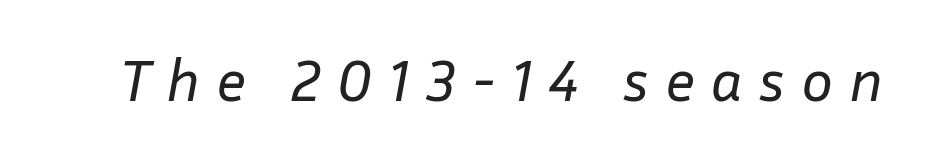
Varying glyph widths throughout — classic text-font behaviour. Rendered with sloped, italic letterforms. The gaps between neighbouring characters are conspicuously large. Bare-footed words on every line. The characters are drawn with everyday or finer stroke widths.
